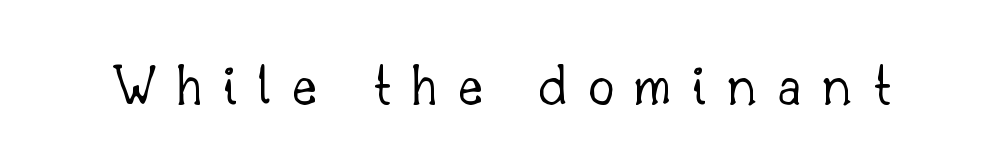
Q: Is the text bold? A: No.
Q: Is the text italic (slanted)? A: No, it is upright.
Q: Is the text underlined? A: No.
Q: Is the spacing between letters normal or unusually wide? A: Unusually wide.
Q: Width (condensed, normal, or wide)? A: Normal.
Q: Stroke contrast? A: Low.
Q: x-height? A: Small.
Q: Monospaced? A: No.
